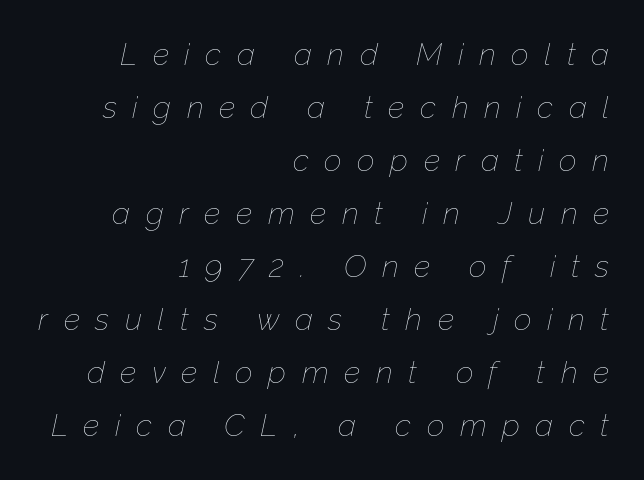
Q: Is the text bold? A: No.
Q: Is the text italic (slanted)? A: Yes, it leans right by about 12 degrees.
Q: Is the text underlined? A: No.
Q: How is the paragraph aligned? A: Right-aligned.
Q: Is the spacing between letters normal or unusually wide? A: Unusually wide.
Q: Width (condensed, normal, or wide)? A: Normal.
Q: Stroke contrast? A: Low.
Q: x-height? A: Medium.
Q: Monospaced? A: No.
